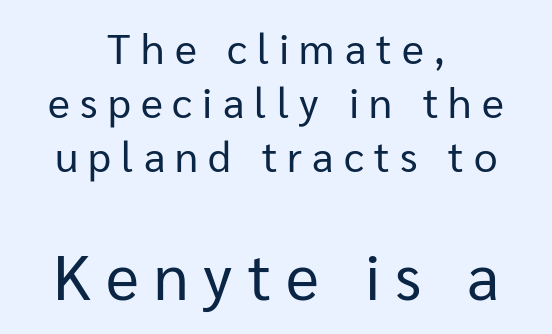
The image shows 63 px regular-weight sans-serif type, upright; set centered, normal line spacing (1.29x), unusually wide letter spacing (+0.24 em), not underlined; the second (bottom) block is 1.5x larger; low stroke contrast and a medium x-height.
